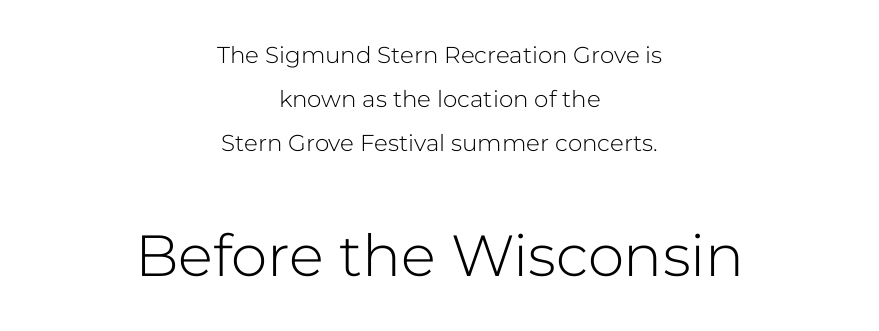
The letters stand upright; this is a roman face. Baseline-to-baseline distance is far greater than the letter height. The weight tops out at a normal text grade. Typesetter's note — lower block bumped up in size, upper block left smaller. The horizontal fit of the characters is conventional and even. Each row of text sits above clean, open space.
